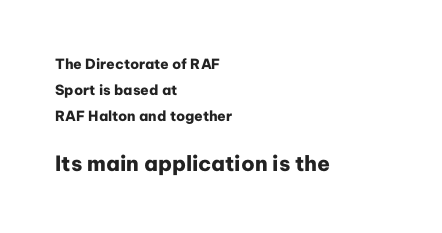
The image shows 21 px bold type, upright; set left-aligned, line spacing 1.87x, normal letter spacing, not underlined; the second (bottom) block is 1.5x larger.
